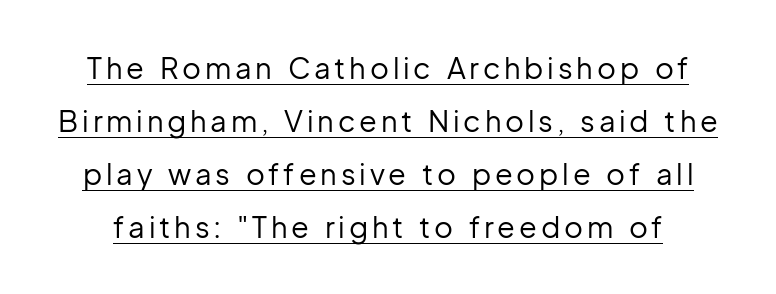
Q: Is the text bold? A: No.
Q: Is the text italic (slanted)? A: No, it is upright.
Q: Is the typeface a serif or a sans-serif typeface? A: Sans-serif.
Q: Is the text underlined? A: Yes.
Q: Width (condensed, normal, or wide)? A: Normal.
Q: Stroke contrast? A: Low.
Q: x-height? A: Medium.
Q: Monospaced? A: No.
